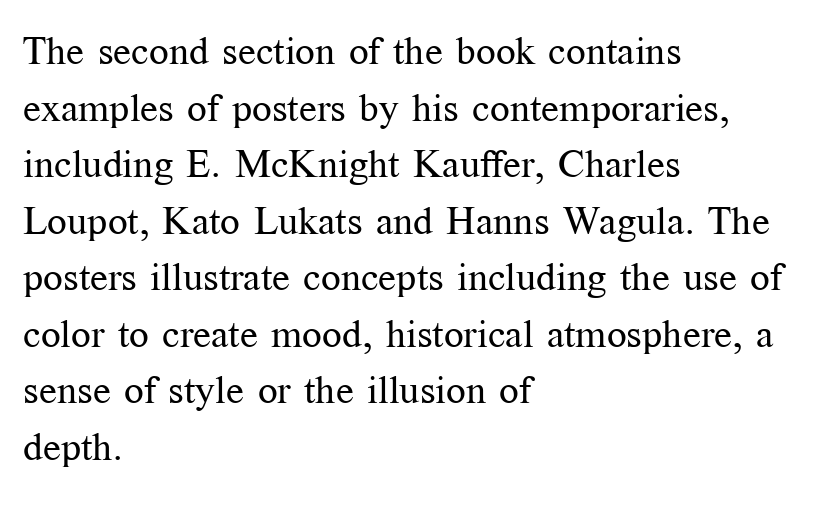
{"serif": "yes", "italic": "no", "bold": "no", "weight": "regular", "width": "normal", "stroke_contrast": "medium", "x_height": "medium", "monospaced": "no", "underline": "no", "align": "left", "line_spacing": "normal", "line_spacing_ratio": 1.45, "letter_spacing": "normal", "letter_spacing_em": 0.0, "glyph_px": 39}
